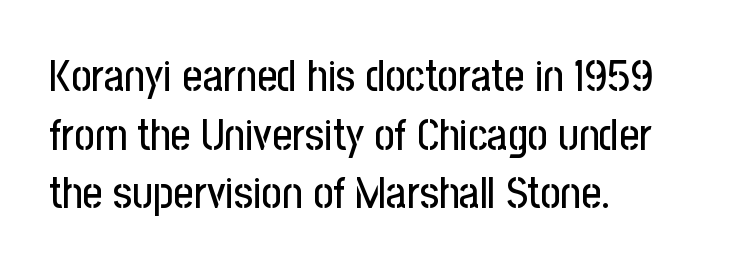
{"serif": "no", "italic": "no", "width": "condensed", "stroke_contrast": "low", "x_height": "medium", "monospaced": "no", "underline": "no", "align": "left", "line_spacing": "normal", "line_spacing_ratio": 1.33, "letter_spacing": "normal", "letter_spacing_em": 0.0, "glyph_px": 44}
